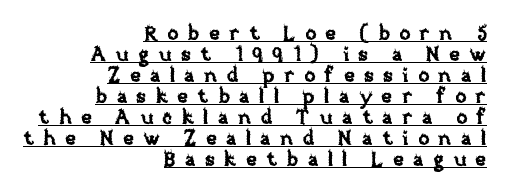
Q: Is the text italic (slanted)? A: No, it is upright.
Q: Is the text underlined? A: Yes.
Q: How is the paragraph aligned? A: Right-aligned.
Q: Is the spacing between letters normal or unusually wide? A: Unusually wide.
Q: Is the spacing between lines tight, normal or loose? A: Tight.
